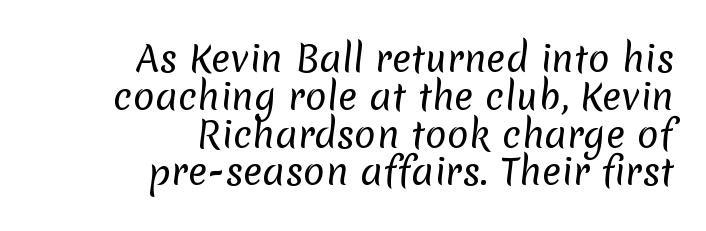
The image shows 36 px regular-weight sans-serif type; set right-aligned, tight line spacing (1.05x), normal letter spacing, not underlined; low stroke contrast and a medium x-height.
